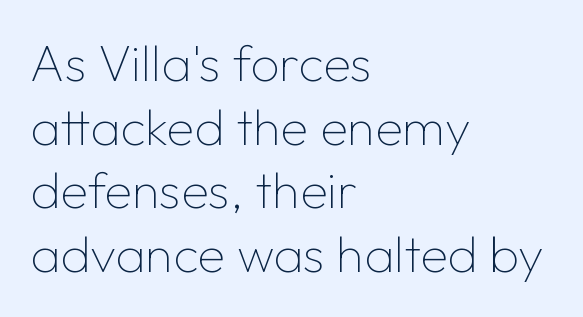
{"serif": "no", "italic": "no", "bold": "no", "weight": "thin", "width": "normal", "stroke_contrast": "low", "x_height": "medium", "monospaced": "no", "underline": "no", "align": "left", "line_spacing": "normal", "line_spacing_ratio": 1.25, "letter_spacing": "normal", "letter_spacing_em": 0.0, "glyph_px": 51}
